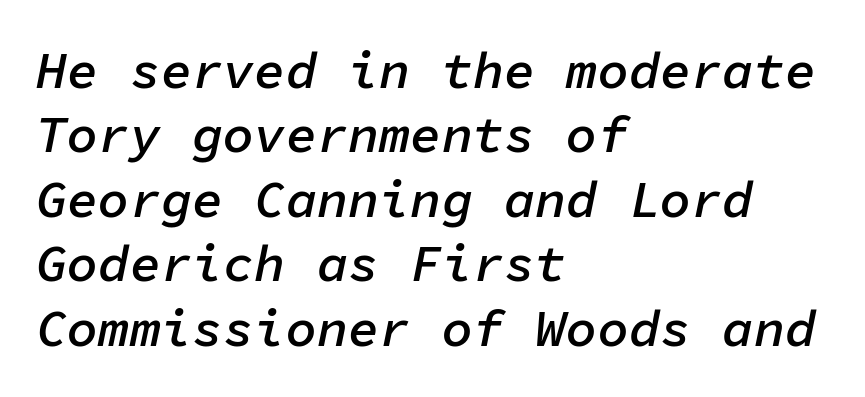
These lines keep a tight, regular rhythm from letter to letter. The paragraph shown leans on its left margin. A typesetter would call this monospace, since all characters share one set width. The letters are slanted; this is an italic face. Nobody drew a line under any word here. A fair bit of extra ink — the face is semibold, not bold.
